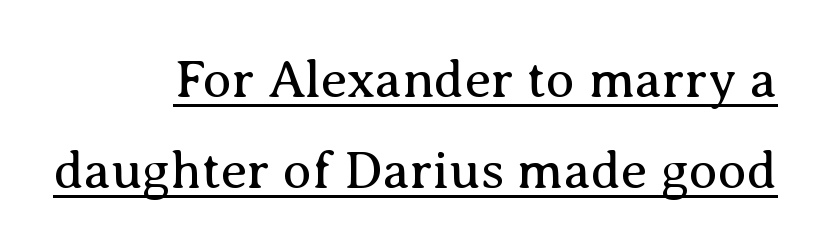
I'd call this a serif setting — the letters wear small feet. The lines in this sample share a right terminus and differ only in where they begin. Unlike italic type, these characters show no tilt at all. The letters advance in unequal steps, a hallmark of proportional type. Is the letter spacing exaggerated? No — it looks like the ordinary default.
